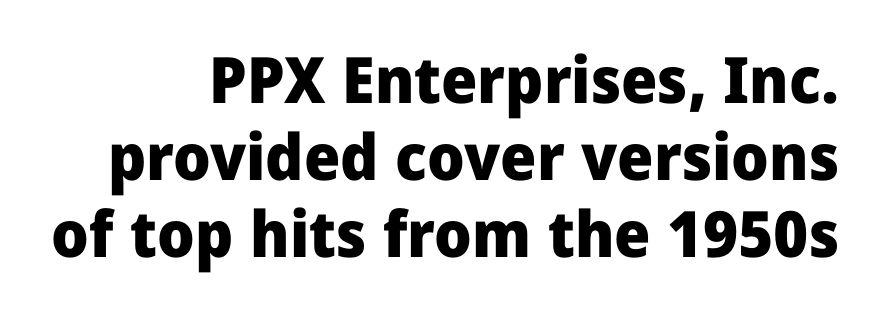
Notice how thick the strokes are: this is what a full bold looks like. Note the varied advance widths — an 'i' is clearly narrower than an 'm'. It's the straight-up-and-down kind of type. A flush-right, rag-left setting is used for this passage. Classification — sans serif.
